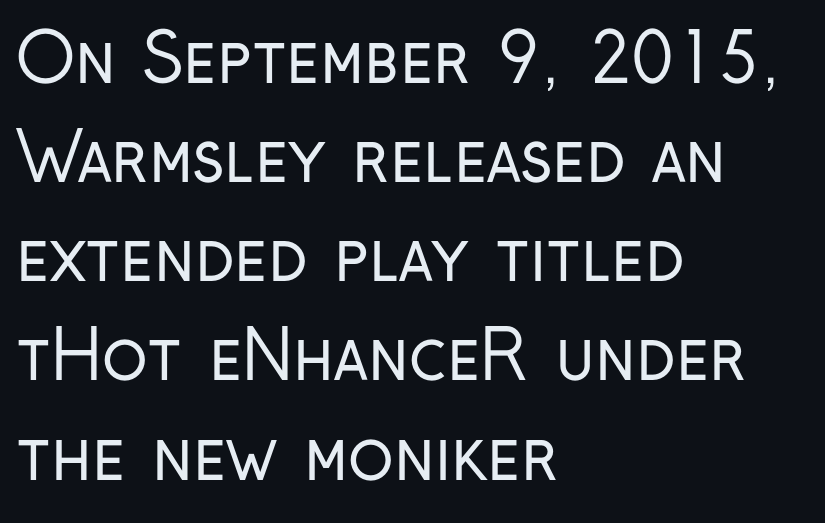
Q: Is the text bold? A: No.
Q: Is the text italic (slanted)? A: No, it is upright.
Q: Is the typeface a serif or a sans-serif typeface? A: Sans-serif.
Q: Is the text underlined? A: No.
Q: How is the paragraph aligned? A: Left-aligned.
Q: Is the spacing between letters normal or unusually wide? A: Normal.
Q: Is the spacing between lines tight, normal or loose? A: Normal.
Q: Width (condensed, normal, or wide)? A: Condensed.
Q: Stroke contrast? A: Low.
Q: x-height? A: Medium.
Q: Monospaced? A: No.
